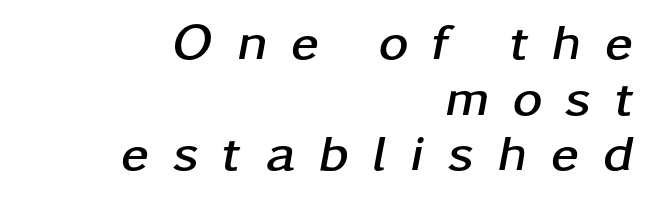
The image shows 51 px semibold, wide type, italic (leaning right); set right-aligned, tight line spacing (1.09x), unusually wide letter spacing (+0.46 em), not underlined; low stroke contrast and a medium x-height.
